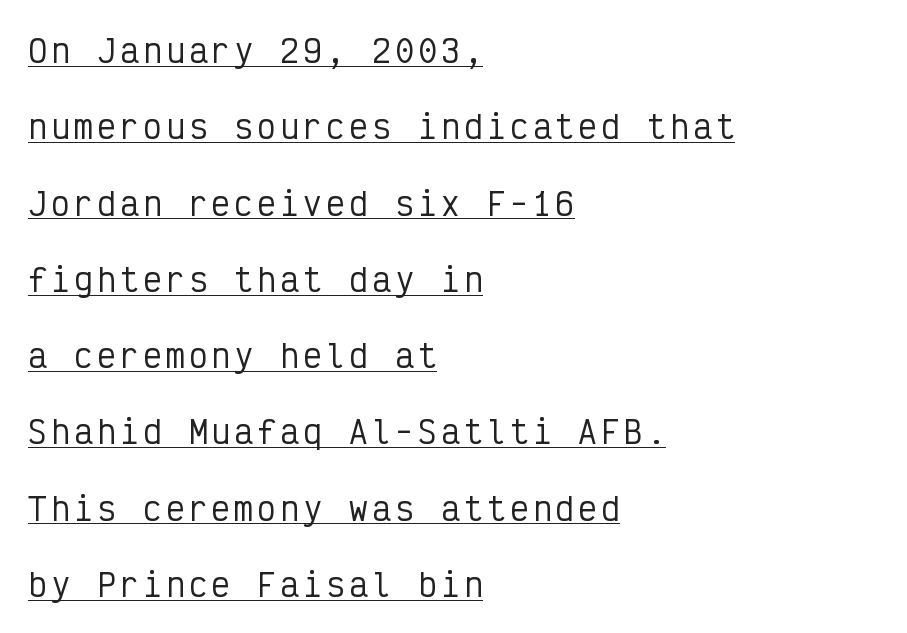
{"serif": "no", "italic": "no", "width": "condensed", "stroke_contrast": "low", "x_height": "medium", "monospaced": "yes", "underline": "yes", "align": "left", "line_spacing": "loose", "line_spacing_ratio": 2.46, "glyph_px": 31}
